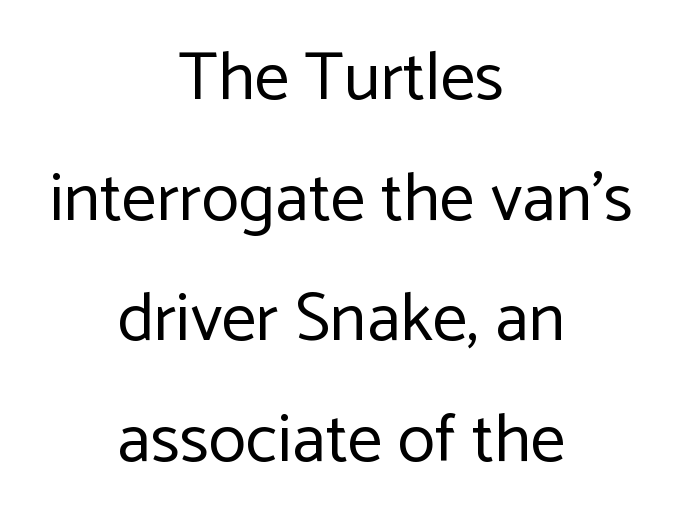
Q: Is the text bold? A: No.
Q: Is the text italic (slanted)? A: No, it is upright.
Q: Is the typeface a serif or a sans-serif typeface? A: Sans-serif.
Q: Is the text underlined? A: No.
Q: How is the paragraph aligned? A: Centered.
Q: Is the spacing between letters normal or unusually wide? A: Normal.
Q: Width (condensed, normal, or wide)? A: Normal.
Q: Stroke contrast? A: Low.
Q: x-height? A: Medium.
Q: Monospaced? A: No.
